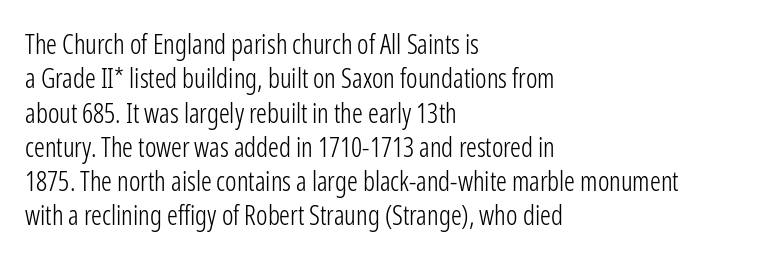
The image shows 27 px text type, upright; set left-aligned, normal line spacing (1.27x), normal letter spacing, not underlined.
